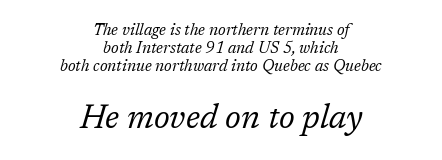
The image shows 33 px regular-weight serif type, italic (leaning right); set centered, tight line spacing (1.11x), normal letter spacing, not underlined; the second (bottom) block is 2.06x larger; low stroke contrast and a medium x-height.
